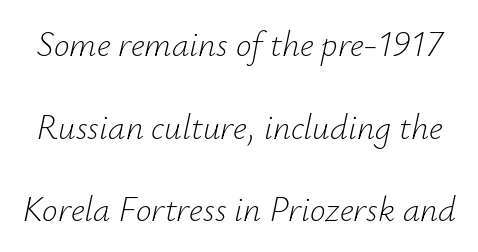
The face used here is proportionally spaced, like ordinary book or web type. Honestly, the letter spacing is just normal — you wouldn't notice it. Unmarked baselines from the first word to the last. Bold? No — there's no thickening of the strokes. Does the lettering tilt? It does — this is italic. The passage shown stacks its lines with a broad gap.
